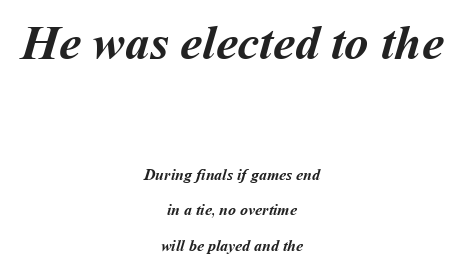
The image shows 49 px semibold type; set centered, loose line spacing (2.22x), normal letter spacing, not underlined; the first (top) block is 3.06x larger; medium stroke contrast and a medium x-height.
